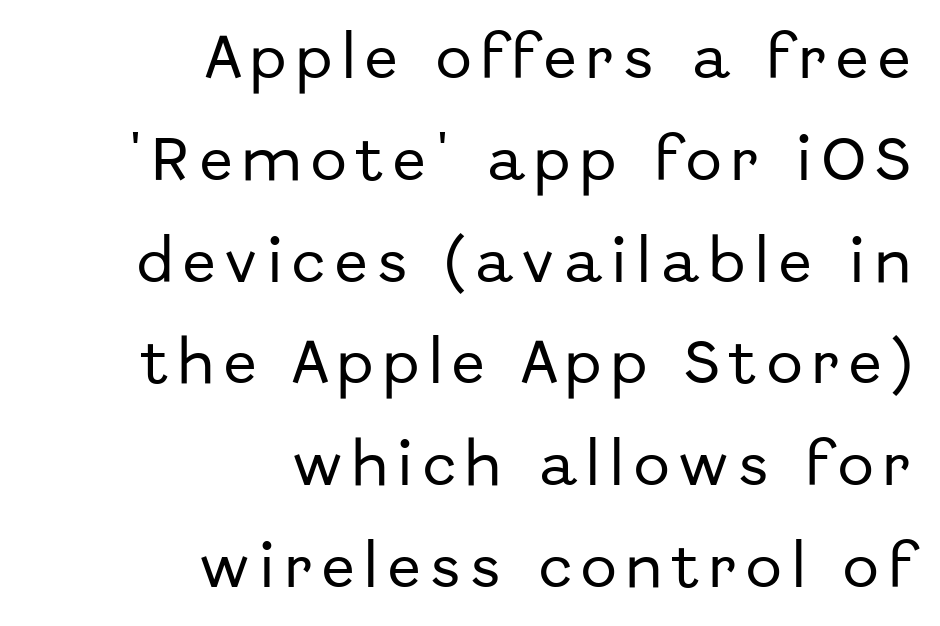
{"serif": "no", "italic": "no", "width": "normal", "stroke_contrast": "low", "x_height": "medium", "monospaced": "no", "underline": "no", "align": "right", "line_spacing": "loose", "line_spacing_ratio": 2.12, "letter_spacing": "wide", "letter_spacing_em": 0.21, "glyph_px": 48}
